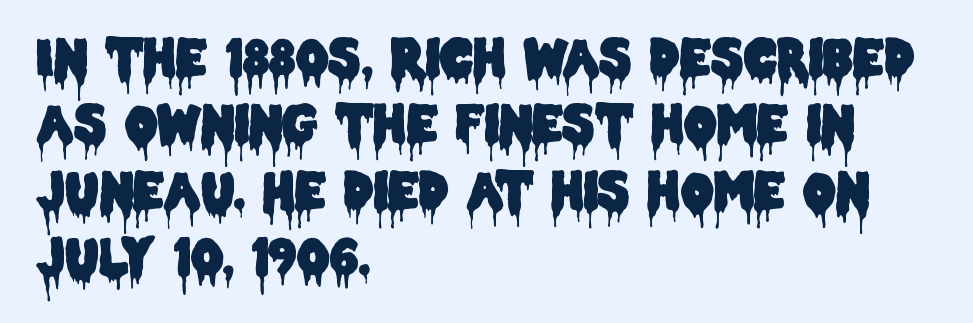
{"serif": "no", "italic": "no", "width": "condensed", "stroke_contrast": "low", "x_height": "large", "monospaced": "no", "underline": "no", "align": "left", "line_spacing": "normal", "line_spacing_ratio": 1.3, "letter_spacing": "normal", "letter_spacing_em": 0.0, "glyph_px": 51}
